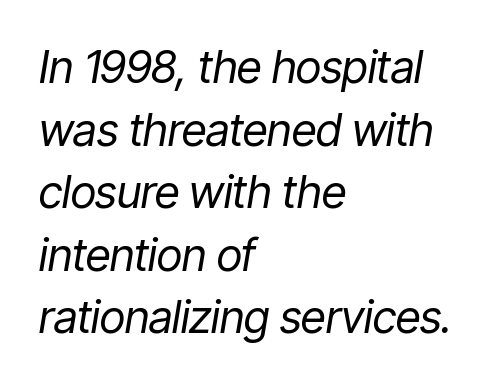
Q: Is the text bold? A: No.
Q: Is the text italic (slanted)? A: Yes, it leans right by about 9 degrees.
Q: Is the text underlined? A: No.
Q: How is the paragraph aligned? A: Left-aligned.
Q: Is the spacing between letters normal or unusually wide? A: Normal.
Q: Is the spacing between lines tight, normal or loose? A: Normal.
Q: Width (condensed, normal, or wide)? A: Condensed.
Q: Stroke contrast? A: Low.
Q: x-height? A: Medium.
Q: Monospaced? A: No.
